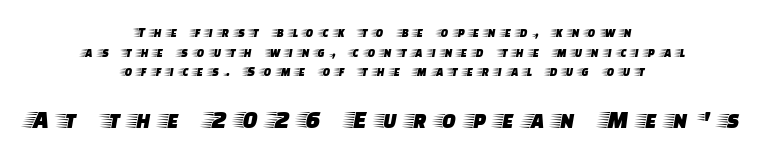
The image shows 26 px text type; set centered, normal line spacing (1.41x), unusually wide letter spacing (+0.42 em), not underlined; the second (bottom) block is 1.86x larger.
